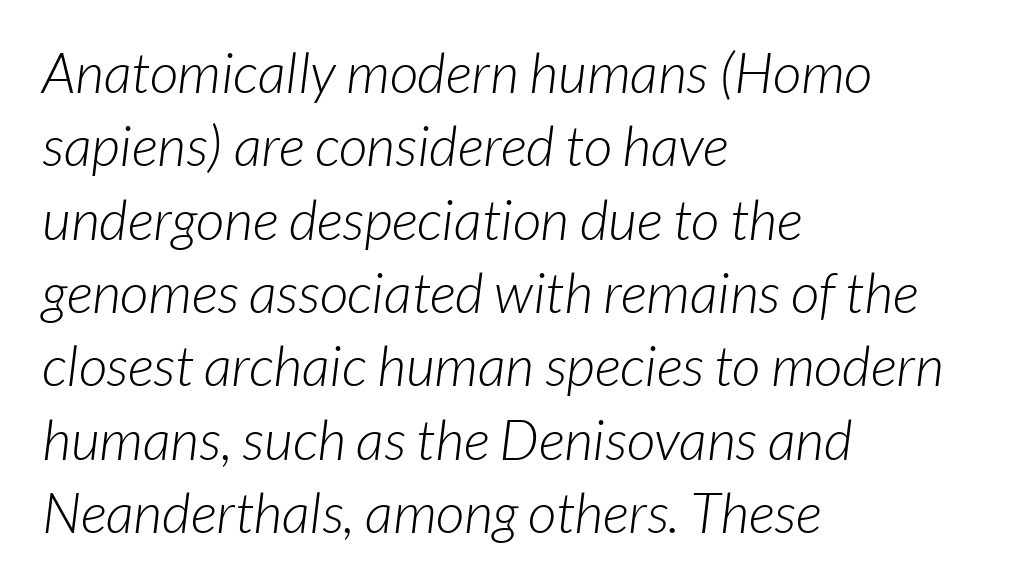
{"serif": "no", "bold": "no", "weight": "light", "width": "normal", "stroke_contrast": "low", "x_height": "medium", "monospaced": "no", "underline": "no", "align": "left", "line_spacing": "normal", "line_spacing_ratio": 1.31, "letter_spacing": "normal", "letter_spacing_em": 0.0, "glyph_px": 56}
